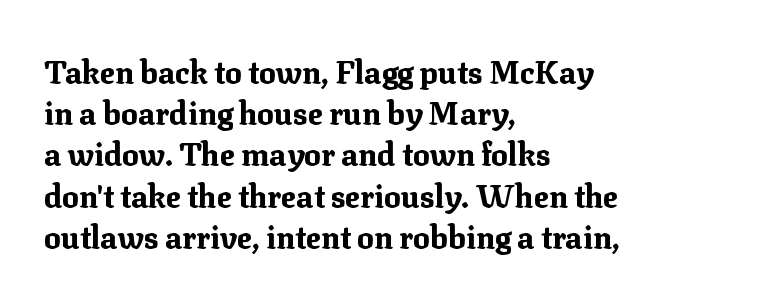
{"serif": "yes", "italic": "no", "bold": "yes", "weight": "bold", "width": "normal", "stroke_contrast": "medium", "x_height": "medium", "monospaced": "no", "underline": "no", "align": "left", "line_spacing": "normal", "line_spacing_ratio": 1.33, "letter_spacing": "normal", "letter_spacing_em": 0.0, "glyph_px": 31}
